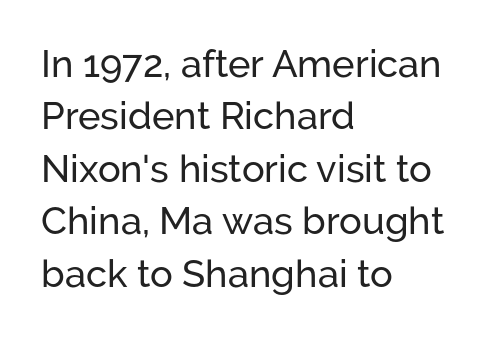
{"serif": "no", "italic": "no", "width": "normal", "stroke_contrast": "low", "x_height": "medium", "monospaced": "no", "underline": "no", "align": "left", "line_spacing": "normal", "line_spacing_ratio": 1.38, "letter_spacing": "normal", "letter_spacing_em": 0.0, "glyph_px": 38}
